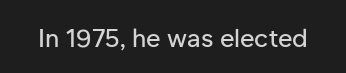
If you drew a line through each stem, it would be perfectly vertical. Characters follow at the spacing the type designer built in. The words here are not underlined.
